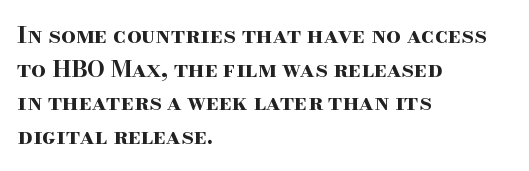
Q: Is the text bold? A: Yes.
Q: Is the text italic (slanted)? A: No, it is upright.
Q: Is the text underlined? A: No.
Q: How is the paragraph aligned? A: Left-aligned.
Q: Is the spacing between letters normal or unusually wide? A: Normal.
Q: Is the spacing between lines tight, normal or loose? A: Normal.
